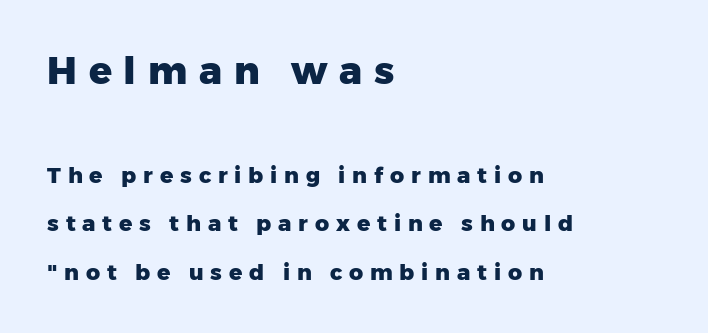
Here the designer chose a conventional face with non-uniform glyph widths. I'd describe the lettering as bold — thick and assertive. Leftover space on each line is placed entirely after the last word. Someone cranked the tracking dial way up on this one. Ordinary non-slanted type is in use. Horizontal bands of white between lines are thick stripes.
